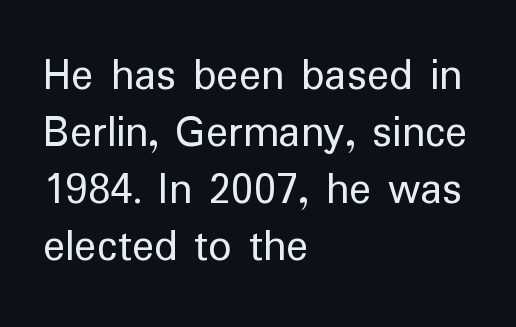
On a weight scale, this lands at 450 or below. Ascenders rise straight up at ninety degrees. Caption: multi-line text, flush left, ragged right. Here the designer chose a conventional face with non-uniform glyph widths. The characters display no serif detailing; their extremities are plain.
